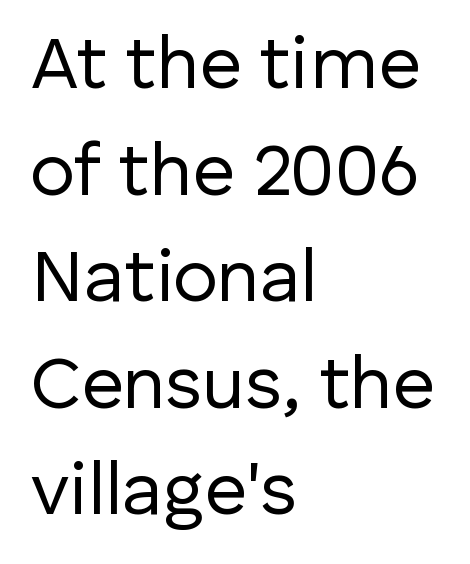
The image shows 74 px regular-weight sans-serif type, upright; set left-aligned, normal line spacing (1.44x), normal letter spacing, not underlined; low stroke contrast and a medium x-height.
